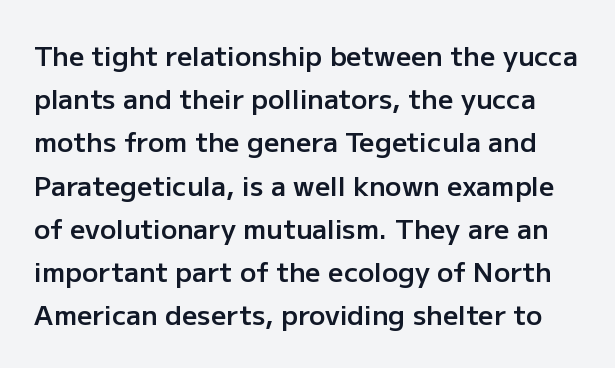
Q: Is the text bold? A: Semi-bold.
Q: Is the text italic (slanted)? A: No, it is upright.
Q: Is the text underlined? A: No.
Q: Is the spacing between letters normal or unusually wide? A: Normal.
Q: Is the spacing between lines tight, normal or loose? A: Normal.
